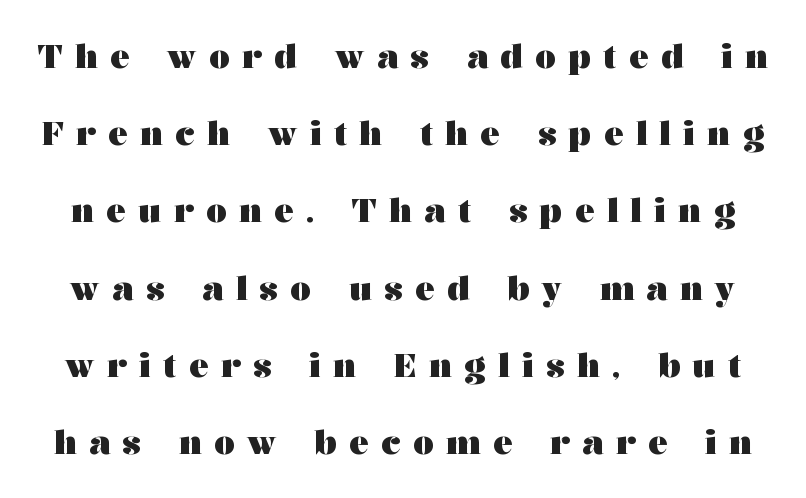
Q: Is the text bold? A: Yes.
Q: Is the text italic (slanted)? A: No, it is upright.
Q: Is the typeface a serif or a sans-serif typeface? A: Serif.
Q: Is the text underlined? A: No.
Q: Is the spacing between letters normal or unusually wide? A: Unusually wide.
Q: Is the spacing between lines tight, normal or loose? A: Loose.
Q: Width (condensed, normal, or wide)? A: Wide.
Q: Stroke contrast? A: Medium.
Q: x-height? A: Medium.
Q: Monospaced? A: No.
